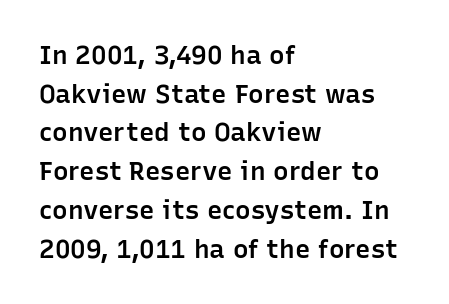
The image shows 26 px text type, upright; set left-aligned, normal line spacing (1.49x), normal letter spacing, not underlined.
